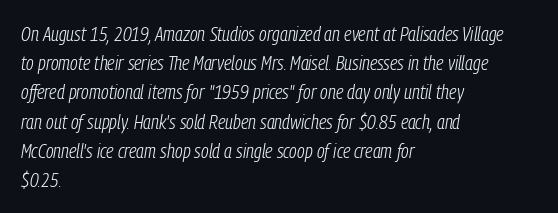
{"italic": "yes", "lean": "right", "slant_degrees": 9, "bold": "no", "underline": "no", "align": "left", "line_spacing": "normal", "line_spacing_ratio": 1.46, "letter_spacing": "normal", "letter_spacing_em": 0.0, "glyph_px": 20}
